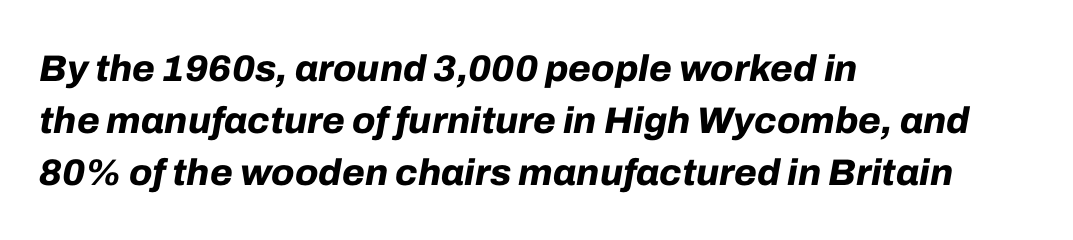
The image shows 37 px bold type, italic (leaning right); set left-aligned, normal line spacing (1.4x), normal letter spacing, not underlined; low stroke contrast and a medium x-height.
